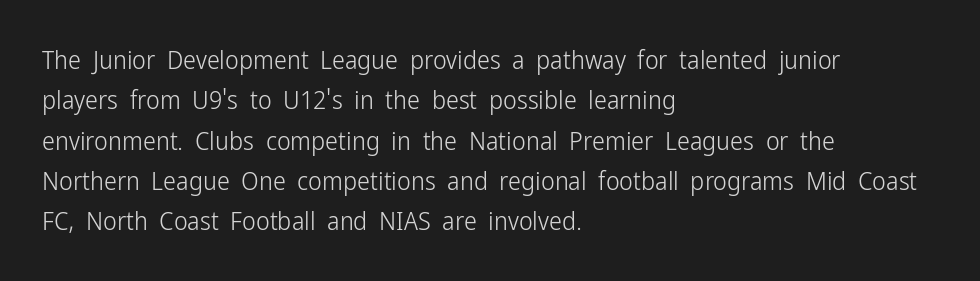
The image shows 26 px text type, upright; set left-aligned, normal line spacing (1.55x), normal letter spacing, not underlined.
